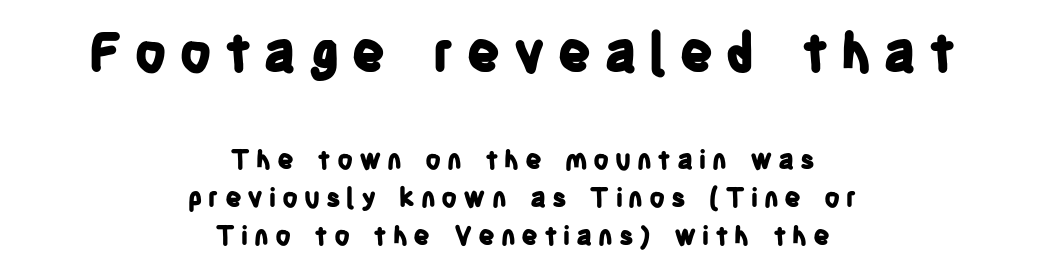
Type without underlining. In terms of weight, the rendering is a true, heavy bold. Where is the straight margin? There isn't one; the lines are centered. How are the letters spaced? Widely, with obvious added tracking. Is this a fixed-width face? No — the glyphs have proportional, varying widths.
